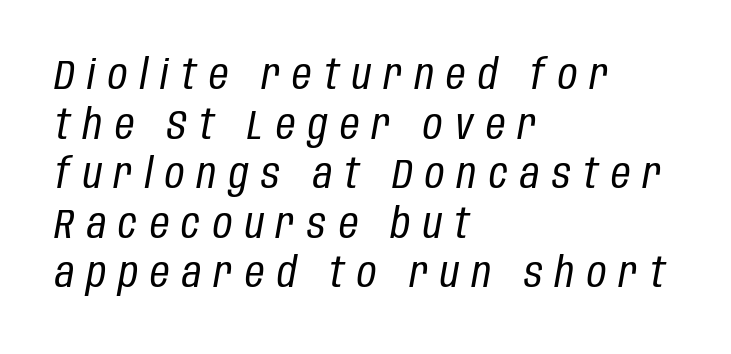
Q: Is the text bold? A: No.
Q: Is the text italic (slanted)? A: Yes, it leans right by about 10 degrees.
Q: Is the text underlined? A: No.
Q: How is the paragraph aligned? A: Left-aligned.
Q: Is the spacing between letters normal or unusually wide? A: Unusually wide.
Q: Width (condensed, normal, or wide)? A: Condensed.
Q: Stroke contrast? A: Low.
Q: x-height? A: Large.
Q: Monospaced? A: No.
